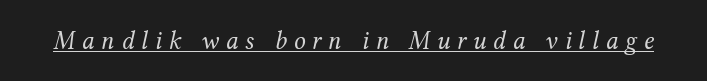
{"italic": "yes", "lean": "right", "slant_degrees": 12, "bold": "no", "underline": "yes", "letter_spacing": "wide", "letter_spacing_em": 0.26, "glyph_px": 26}
